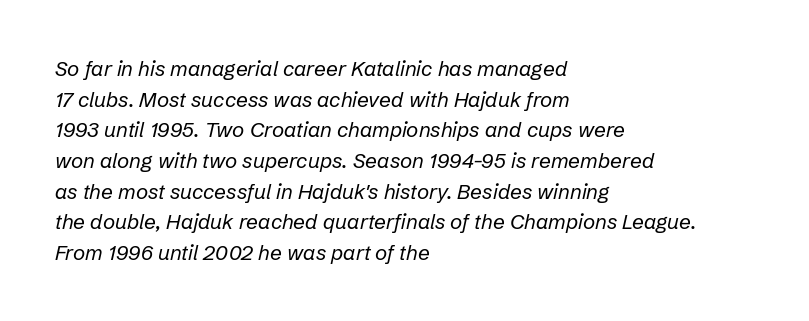
Q: Is the text bold? A: No.
Q: Is the text italic (slanted)? A: Yes, it leans right by about 12 degrees.
Q: Is the text underlined? A: No.
Q: How is the paragraph aligned? A: Left-aligned.
Q: Is the spacing between letters normal or unusually wide? A: Normal.
Q: Is the spacing between lines tight, normal or loose? A: Normal.
